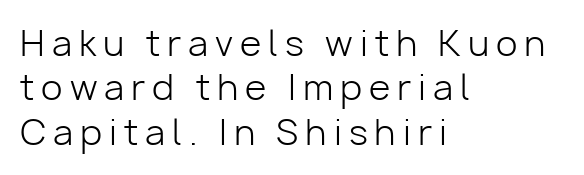
{"serif": "no", "italic": "no", "bold": "no", "weight": "light", "width": "normal", "stroke_contrast": "low", "x_height": "medium", "monospaced": "no", "underline": "no", "align": "left", "line_spacing": "normal", "line_spacing_ratio": 1.27, "letter_spacing": "wide", "letter_spacing_em": 0.2, "glyph_px": 35}
